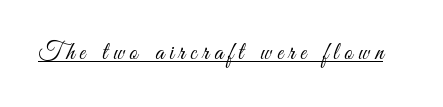
The image shows 24 px text type; set unusually wide letter spacing (+0.23 em), underlined.
